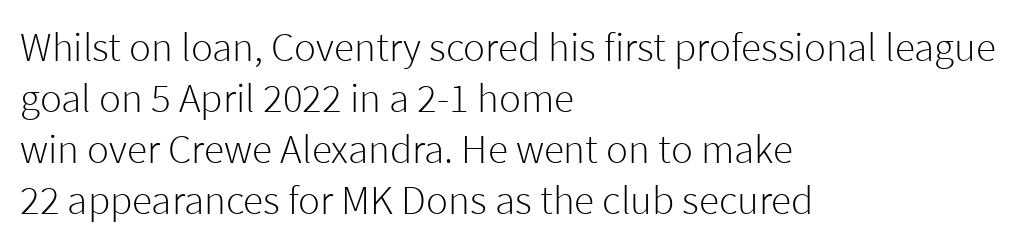
The image shows 41 px light sans-serif type, upright; set left-aligned, line spacing 1.24x, normal letter spacing, not underlined; low stroke contrast and a medium x-height.
